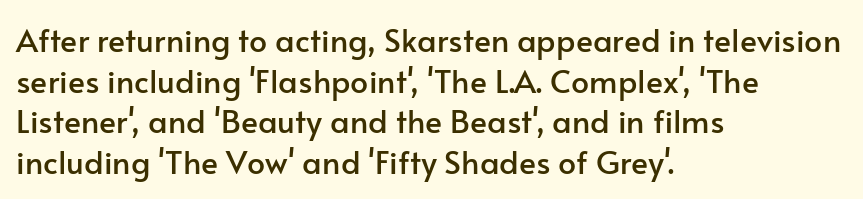
{"serif": "no", "italic": "no", "width": "normal", "stroke_contrast": "low", "x_height": "small", "monospaced": "no", "underline": "no", "align": "left", "line_spacing": "normal", "line_spacing_ratio": 1.27, "letter_spacing": "normal", "letter_spacing_em": 0.0, "glyph_px": 32}
